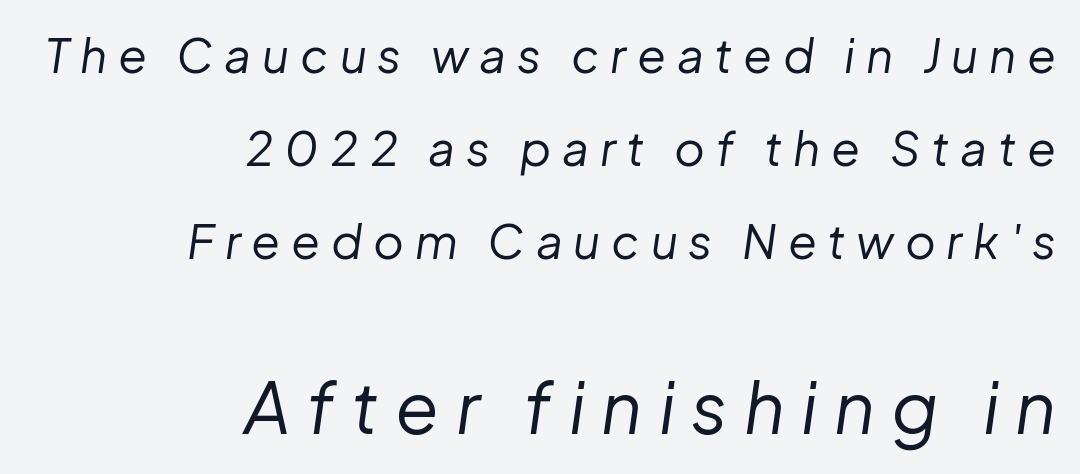
{"italic": "yes", "lean": "right", "slant_degrees": 8, "bold": "no", "weight": "regular", "width": "normal", "stroke_contrast": "low", "x_height": "medium", "monospaced": "no", "underline": "no", "align": "right", "line_spacing": "loose", "line_spacing_ratio": 1.98, "letter_spacing": "wide", "letter_spacing_em": 0.23, "larger_block": "second", "size_ratio": 1.51, "glyph_px": 71}
